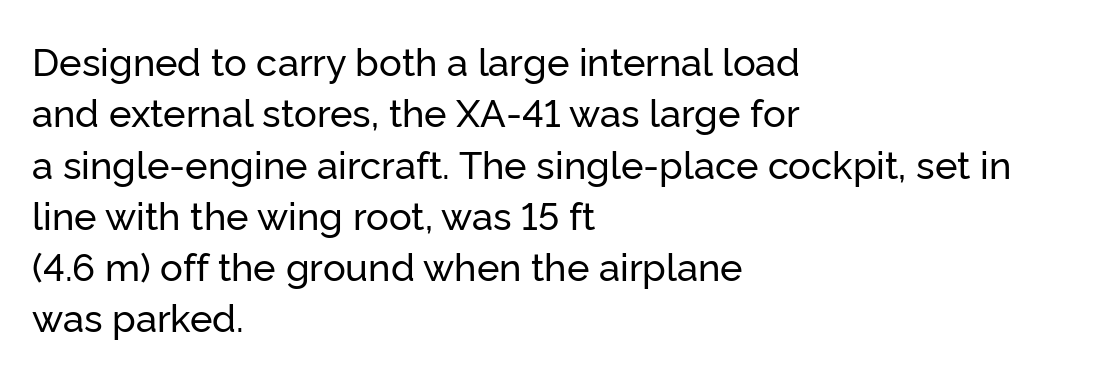
Does the leading feel generous? No, just average. Observe the absence of serifs on each vertical stroke in this sample. The lettering stays uniformly vertical, giving the passage a roman look. The paragraph has a hard left edge and a soft right edge. Plain, unruled lines of type.
